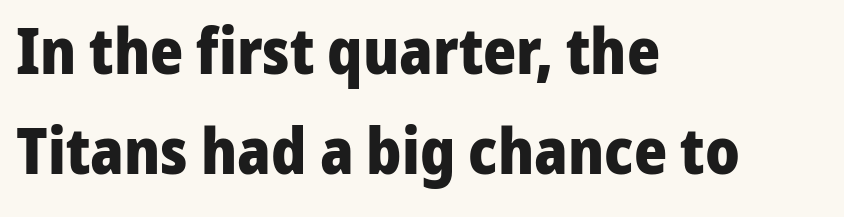
The image shows 63 px heavy sans-serif type, upright; set left-aligned, normal line spacing (1.59x), normal letter spacing, not underlined; low stroke contrast and a medium x-height.
